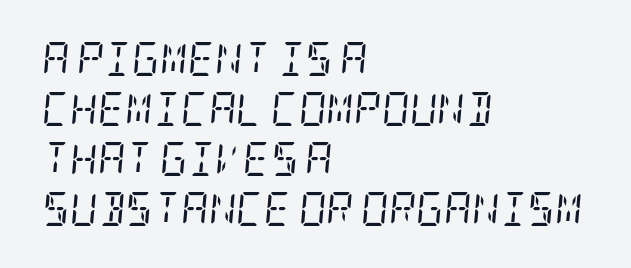
Q: Is the text bold? A: No.
Q: Is the text italic (slanted)? A: Yes, it leans right by about 5 degrees.
Q: Is the typeface a serif or a sans-serif typeface? A: Serif.
Q: Is the text underlined? A: No.
Q: How is the paragraph aligned? A: Left-aligned.
Q: Is the spacing between letters normal or unusually wide? A: Normal.
Q: Is the spacing between lines tight, normal or loose? A: Normal.
Q: Width (condensed, normal, or wide)? A: Condensed.
Q: Stroke contrast? A: Low.
Q: x-height? A: Large.
